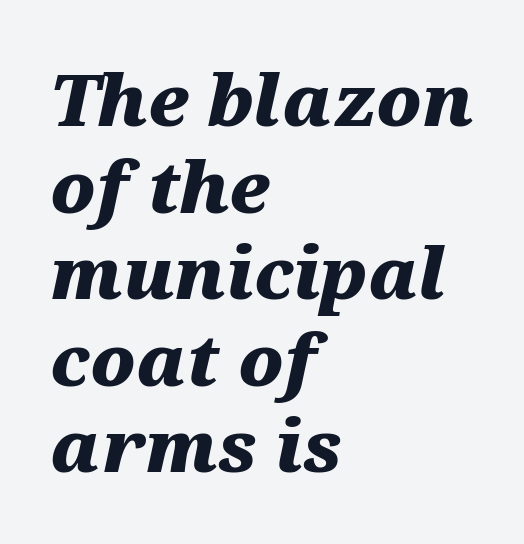
{"italic": "yes", "lean": "right", "slant_degrees": 12, "bold": "yes", "weight": "heavy", "width": "wide", "stroke_contrast": "medium", "x_height": "medium", "monospaced": "no", "underline": "no", "align": "left", "line_spacing_ratio": 1.22, "letter_spacing": "normal", "letter_spacing_em": 0.0, "glyph_px": 71}
